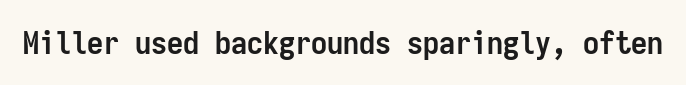
The image shows 32 px semibold, condensed sans-serif type, upright, monospaced; set normal letter spacing, not underlined; low stroke contrast and a medium x-height.
